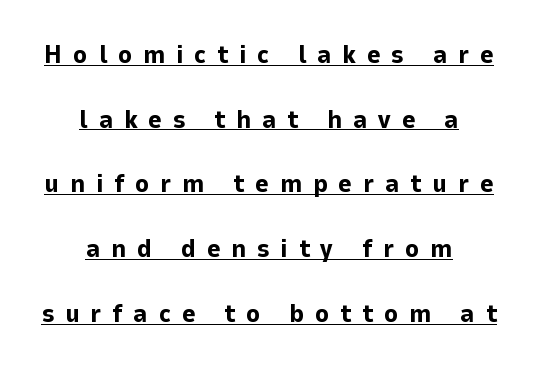
Inter-character spacing is expanded well beyond the font's built-in metrics. What's the leading like? Stretched, with rows far apart. In CSS terms this would be text-align: center. A baseline rule has been typeset under these characters. Students, this is bold: see how much ink each stroke carries.
